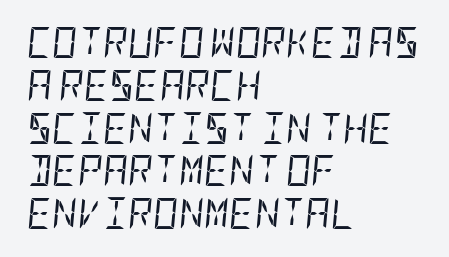
Compared with ordinary roman type, these characters are visibly tilted. Any mark beneath the type? The region is blank. Default kerning and tracking; the words read as compact shapes. The characters are drawn with everyday or finer stroke widths.
